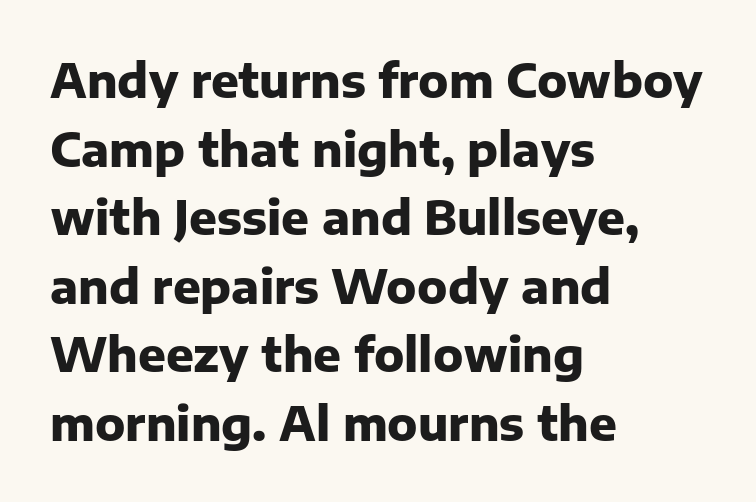
{"serif": "no", "italic": "no", "bold": "yes", "weight": "heavy", "width": "normal", "stroke_contrast": "low", "x_height": "medium", "monospaced": "no", "underline": "no", "align": "left", "line_spacing": "normal", "line_spacing_ratio": 1.49, "letter_spacing": "normal", "letter_spacing_em": 0.0, "glyph_px": 46}
